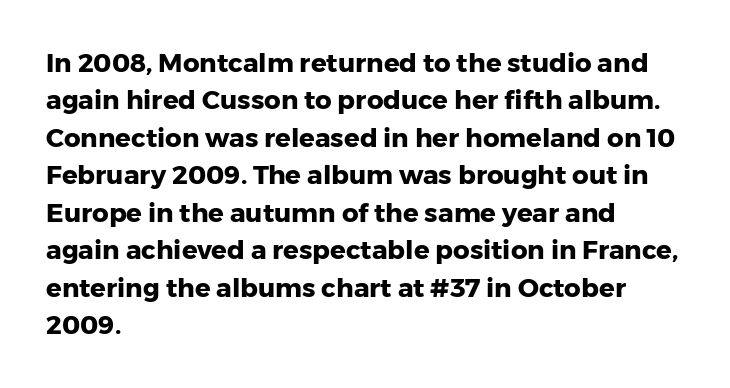
When letters stand straight like this, we call the style roman or upright. A clean baseline with only descenders dipping below it. Horizontally, the lines are justified to the leading edge only. Is there much room between lines? A standard amount, neither cramped nor airy.
